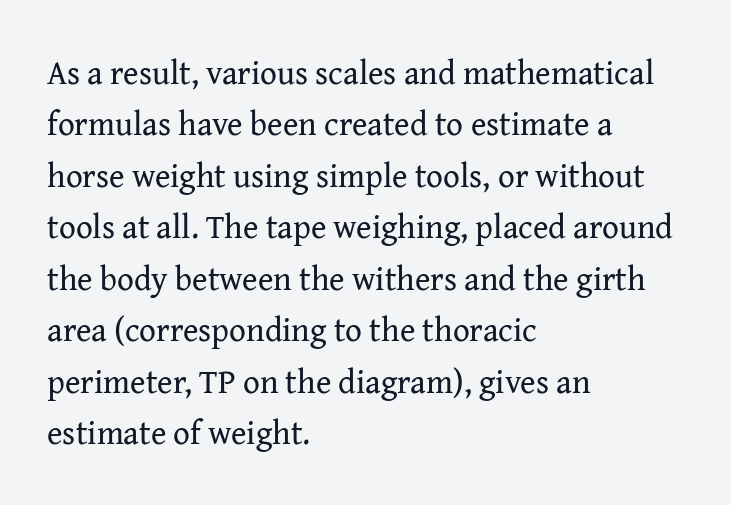
Q: Is the text bold? A: No.
Q: Is the text italic (slanted)? A: No, it is upright.
Q: Is the typeface a serif or a sans-serif typeface? A: Serif.
Q: Is the text underlined? A: No.
Q: How is the paragraph aligned? A: Left-aligned.
Q: Is the spacing between letters normal or unusually wide? A: Normal.
Q: Is the spacing between lines tight, normal or loose? A: Normal.
Q: Width (condensed, normal, or wide)? A: Normal.
Q: Stroke contrast? A: Medium.
Q: x-height? A: Medium.
Q: Monospaced? A: No.
